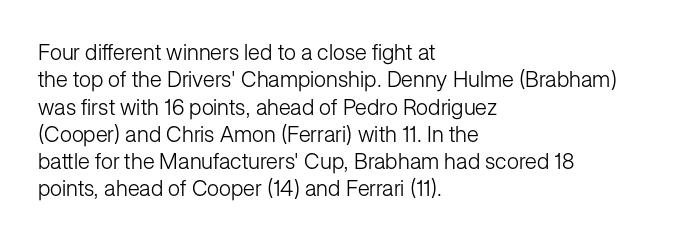
{"italic": "no", "bold": "no", "underline": "no", "align": "left", "line_spacing_ratio": 1.24, "letter_spacing": "normal", "letter_spacing_em": 0.0, "glyph_px": 22}
